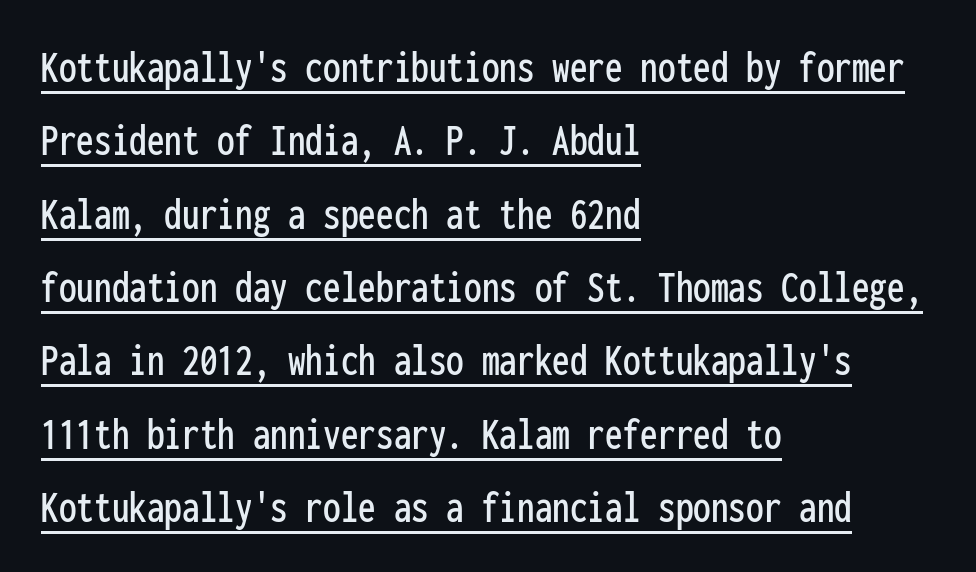
The image shows 47 px condensed sans-serif type, upright, monospaced; set left-aligned, normal line spacing (1.56x), normal letter spacing, underlined; low stroke contrast and a medium x-height.
